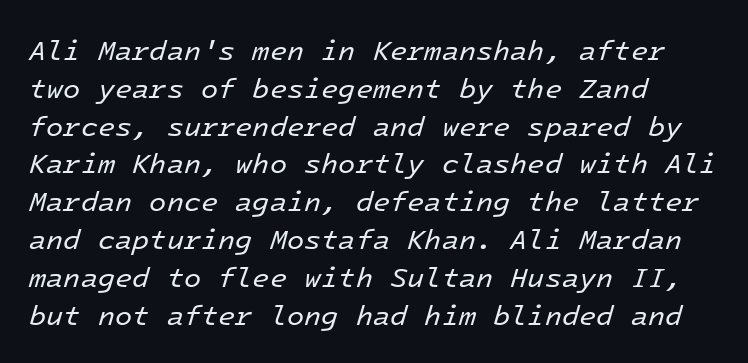
Q: Is the text bold? A: No.
Q: Is the text italic (slanted)? A: Yes, it leans right by about 16 degrees.
Q: Is the text underlined? A: No.
Q: How is the paragraph aligned? A: Left-aligned.
Q: Is the spacing between letters normal or unusually wide? A: Normal.
Q: Is the spacing between lines tight, normal or loose? A: Normal.
Q: Width (condensed, normal, or wide)? A: Normal.
Q: Stroke contrast? A: Low.
Q: x-height? A: Medium.
Q: Monospaced? A: Yes.
